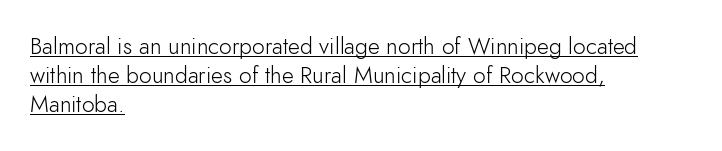
A roman cut, with each character standing at attention. The gaps between neighbouring characters are ordinary and unremarkable. These lines sit exactly where default settings would place them. Is the block centered? No — it sits flush against the left margin. Is the stroke heavy? The answer is a plain regular-or-lighter. A rule runs beneath these lines of type.
